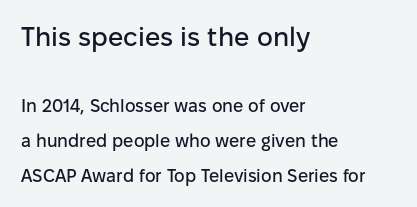
{"italic": "no", "underline": "no", "align": "left", "line_spacing": "loose", "line_spacing_ratio": 1.94, "letter_spacing": "normal", "letter_spacing_em": 0.0, "larger_block": "first", "size_ratio": 1.5, "glyph_px": 27}
